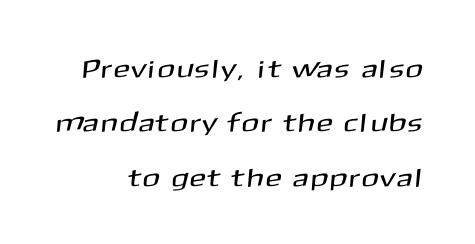
{"underline": "no", "align": "right", "line_spacing": "loose", "line_spacing_ratio": 2.09, "glyph_px": 26}
